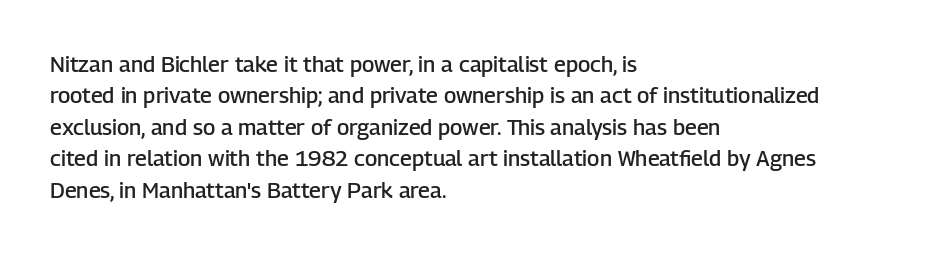
Q: Is the text bold? A: Semi-bold.
Q: Is the text italic (slanted)? A: No, it is upright.
Q: Is the text underlined? A: No.
Q: How is the paragraph aligned? A: Left-aligned.
Q: Is the spacing between letters normal or unusually wide? A: Normal.
Q: Is the spacing between lines tight, normal or loose? A: Normal.
